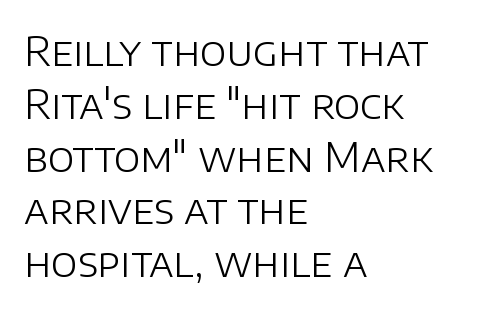
The image shows 40 px light sans-serif type, upright; set left-aligned, normal line spacing (1.32x), normal letter spacing, not underlined; low stroke contrast and a large x-height.
